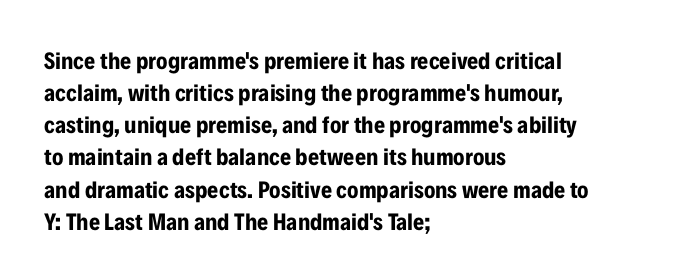
{"italic": "no", "bold": "yes", "underline": "no", "align": "left", "line_spacing": "normal", "line_spacing_ratio": 1.34, "letter_spacing": "normal", "letter_spacing_em": 0.0, "glyph_px": 24}
